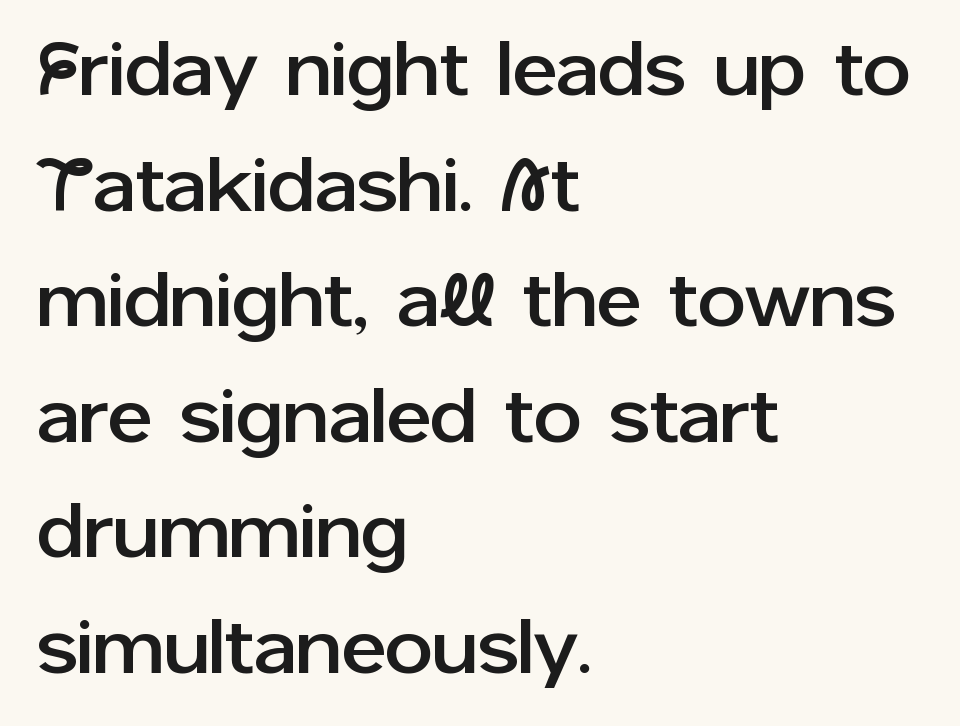
{"serif": "no", "italic": "no", "width": "normal", "stroke_contrast": "low", "x_height": "medium", "monospaced": "no", "underline": "no", "align": "left", "line_spacing": "normal", "line_spacing_ratio": 1.52, "letter_spacing": "normal", "letter_spacing_em": 0.0, "glyph_px": 76}
